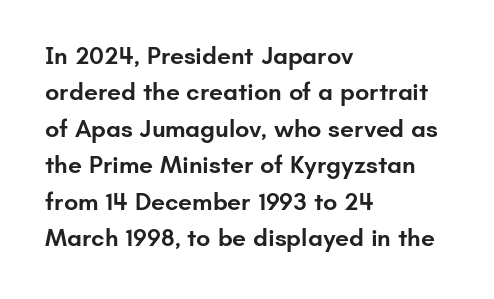
Q: Is the text bold? A: Semi-bold.
Q: Is the text italic (slanted)? A: No, it is upright.
Q: Is the text underlined? A: No.
Q: How is the paragraph aligned? A: Left-aligned.
Q: Is the spacing between letters normal or unusually wide? A: Normal.
Q: Is the spacing between lines tight, normal or loose? A: Normal.
